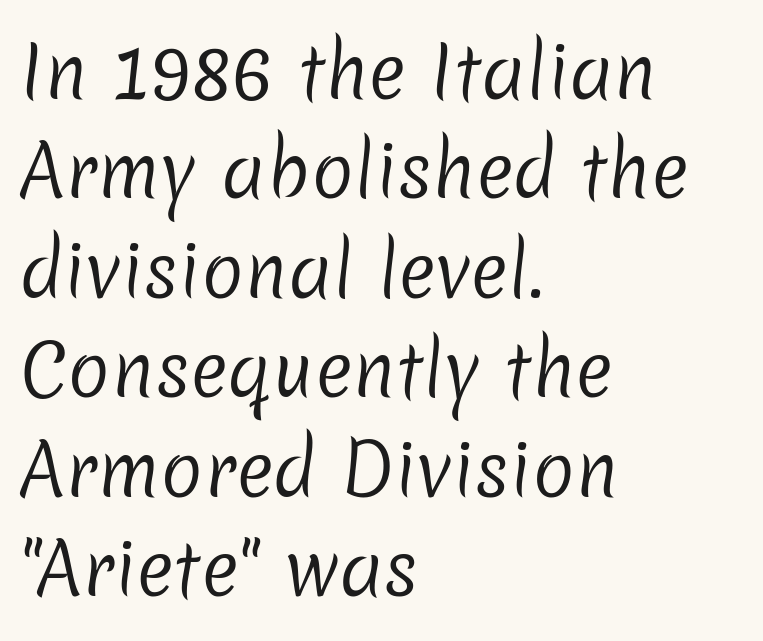
Q: Is the text bold? A: No.
Q: Is the typeface a serif or a sans-serif typeface? A: Sans-serif.
Q: Is the text underlined? A: No.
Q: How is the paragraph aligned? A: Left-aligned.
Q: Is the spacing between letters normal or unusually wide? A: Normal.
Q: Is the spacing between lines tight, normal or loose? A: Normal.
Q: Width (condensed, normal, or wide)? A: Normal.
Q: Stroke contrast? A: Low.
Q: x-height? A: Medium.
Q: Monospaced? A: No.
